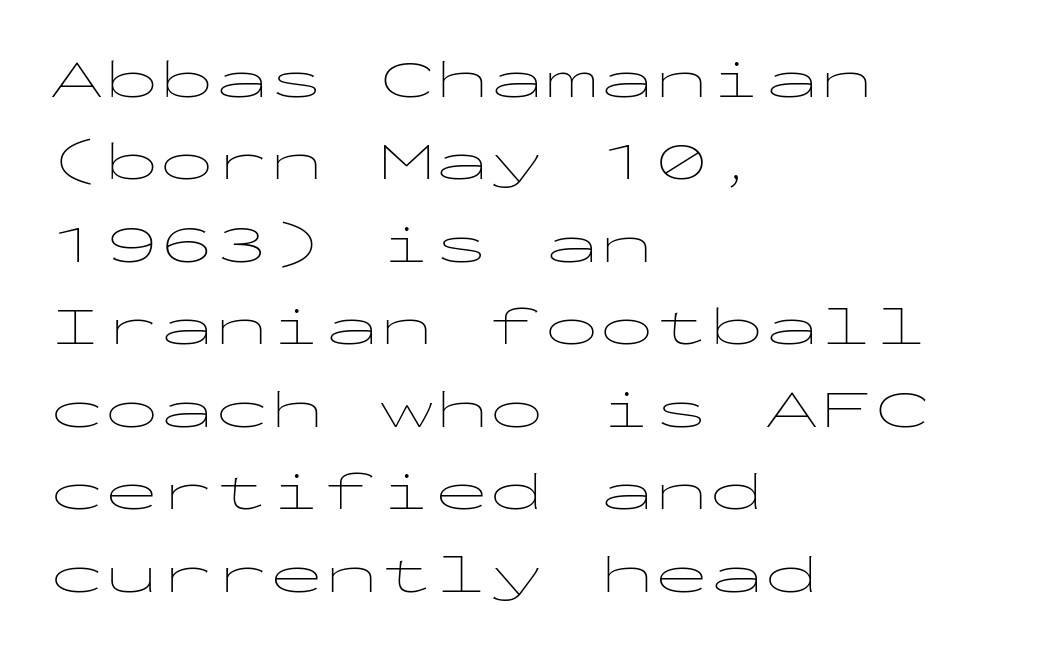
The image shows 55 px thin, wide sans-serif type, upright, monospaced; set left-aligned, normal line spacing (1.5x), normal letter spacing, not underlined; low stroke contrast and a medium x-height.
